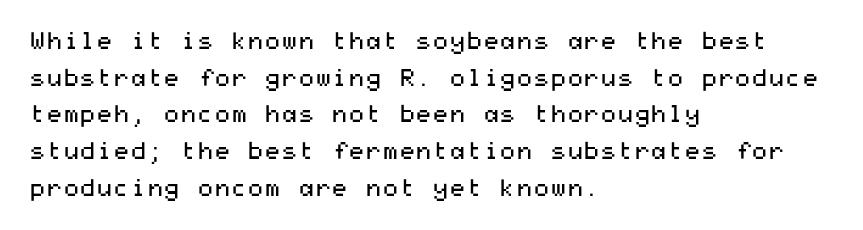
{"italic": "no", "bold": "no", "underline": "no", "align": "left", "line_spacing": "normal", "line_spacing_ratio": 1.53, "letter_spacing": "normal", "letter_spacing_em": 0.0, "glyph_px": 24}
